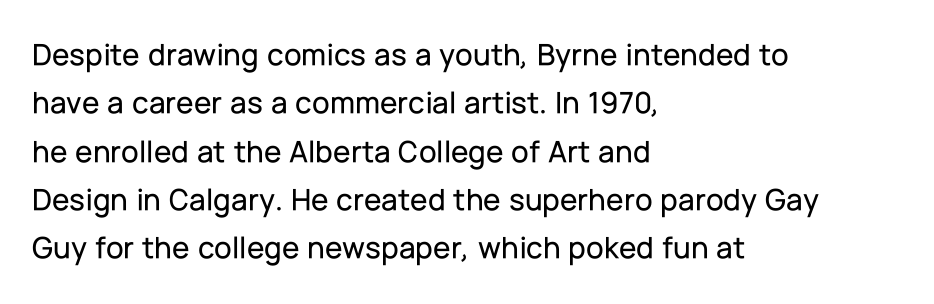
Q: Is the text italic (slanted)? A: No, it is upright.
Q: Is the typeface a serif or a sans-serif typeface? A: Sans-serif.
Q: Is the text underlined? A: No.
Q: How is the paragraph aligned? A: Left-aligned.
Q: Is the spacing between letters normal or unusually wide? A: Normal.
Q: Is the spacing between lines tight, normal or loose? A: Normal.
Q: Width (condensed, normal, or wide)? A: Normal.
Q: Stroke contrast? A: Low.
Q: x-height? A: Medium.
Q: Monospaced? A: No.
